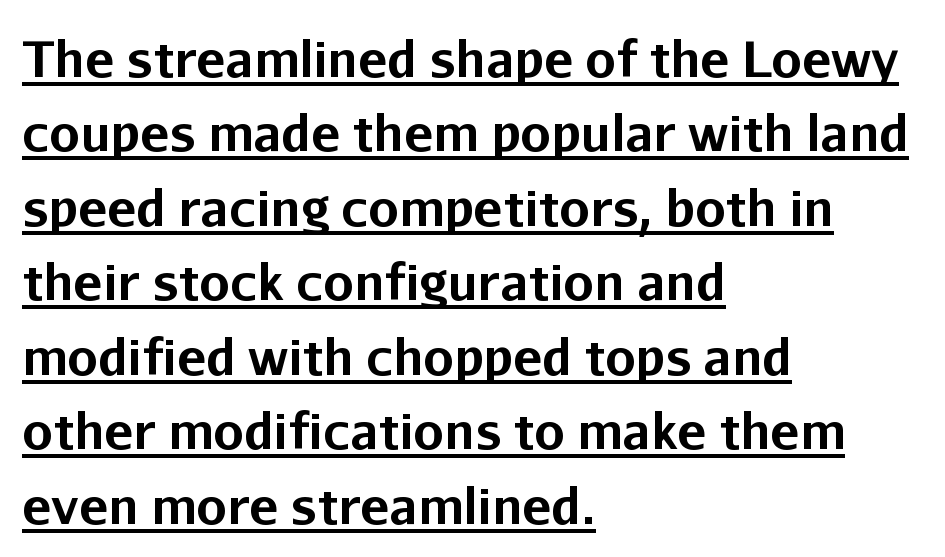
{"serif": "no", "italic": "no", "bold": "yes", "weight": "bold", "width": "normal", "stroke_contrast": "low", "x_height": "medium", "monospaced": "no", "underline": "yes", "align": "left", "line_spacing": "normal", "line_spacing_ratio": 1.52, "letter_spacing": "normal", "letter_spacing_em": 0.0, "glyph_px": 49}
